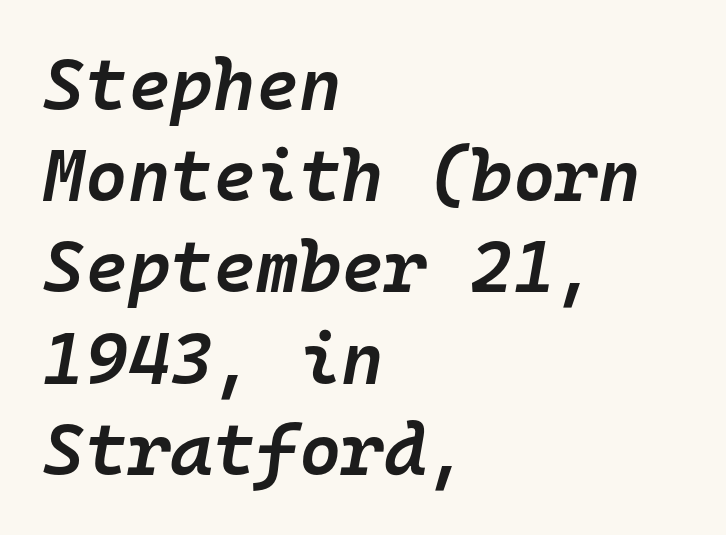
The image shows 73 px semibold type, italic (leaning right), monospaced; set left-aligned, normal line spacing (1.25x), normal letter spacing, not underlined; low stroke contrast and a medium x-height.
